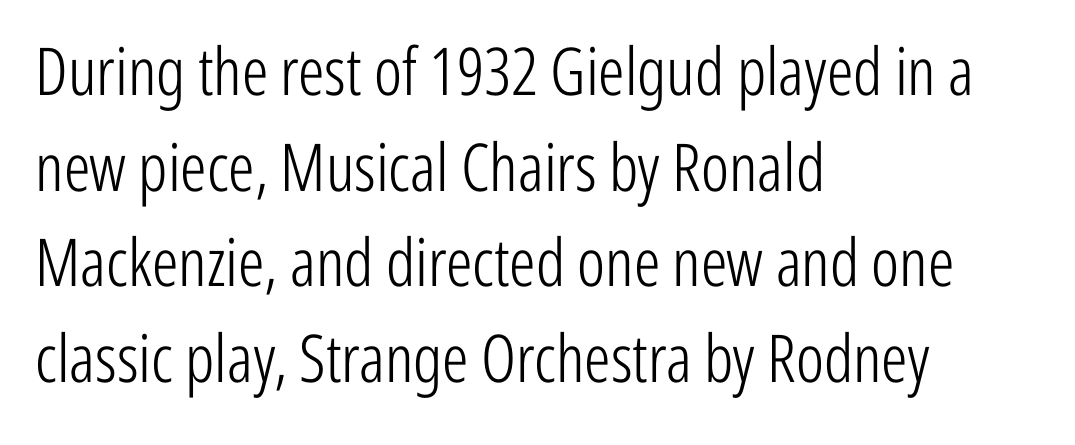
Q: Is the text bold? A: No.
Q: Is the text italic (slanted)? A: No, it is upright.
Q: Is the typeface a serif or a sans-serif typeface? A: Sans-serif.
Q: Is the text underlined? A: No.
Q: How is the paragraph aligned? A: Left-aligned.
Q: Is the spacing between letters normal or unusually wide? A: Normal.
Q: Is the spacing between lines tight, normal or loose? A: Normal.
Q: Width (condensed, normal, or wide)? A: Condensed.
Q: Stroke contrast? A: Low.
Q: x-height? A: Medium.
Q: Monospaced? A: No.
